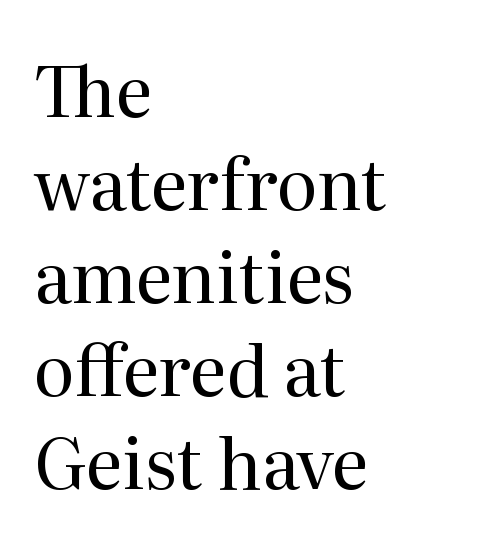
The image shows 70 px regular-weight serif type, upright; set left-aligned, normal line spacing (1.33x), normal letter spacing, not underlined; medium stroke contrast and a medium x-height.
